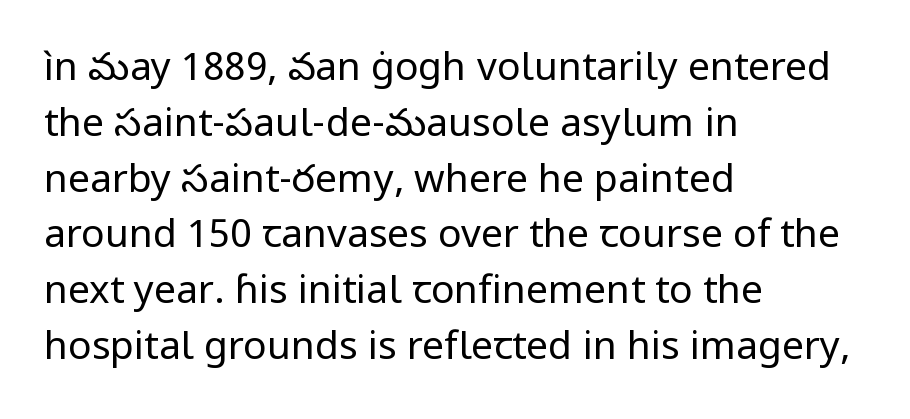
The image shows 39 px regular-weight sans-serif type, upright; set left-aligned, normal line spacing (1.43x), normal letter spacing, not underlined; low stroke contrast and a medium x-height.
